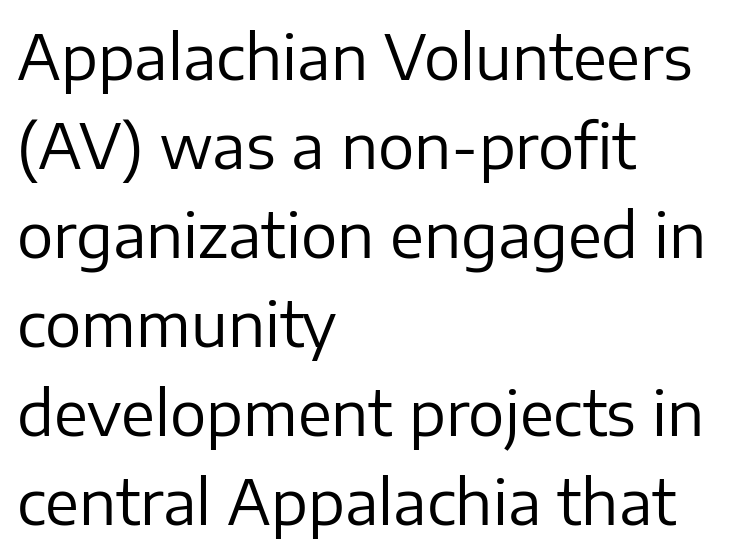
Q: Is the text bold? A: No.
Q: Is the text italic (slanted)? A: No, it is upright.
Q: Is the typeface a serif or a sans-serif typeface? A: Sans-serif.
Q: Is the text underlined? A: No.
Q: How is the paragraph aligned? A: Left-aligned.
Q: Is the spacing between letters normal or unusually wide? A: Normal.
Q: Is the spacing between lines tight, normal or loose? A: Normal.
Q: Width (condensed, normal, or wide)? A: Normal.
Q: Stroke contrast? A: Low.
Q: x-height? A: Medium.
Q: Monospaced? A: No.
